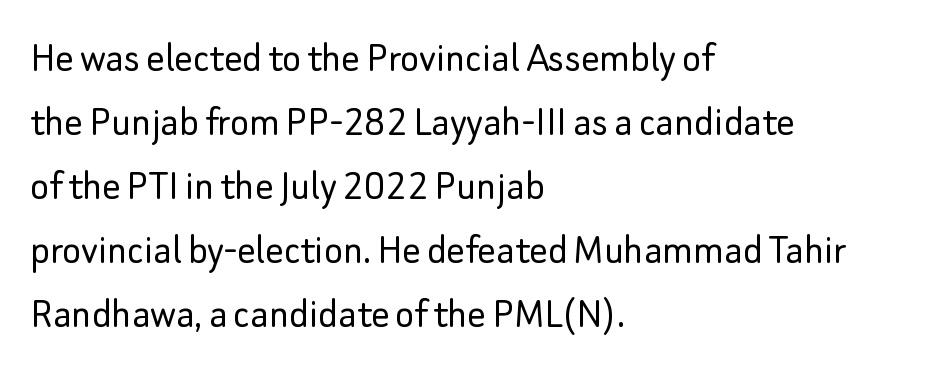
Q: Is the text bold? A: No.
Q: Is the text italic (slanted)? A: No, it is upright.
Q: Is the typeface a serif or a sans-serif typeface? A: Sans-serif.
Q: Is the text underlined? A: No.
Q: How is the paragraph aligned? A: Left-aligned.
Q: Is the spacing between letters normal or unusually wide? A: Normal.
Q: Is the spacing between lines tight, normal or loose? A: Normal.
Q: Width (condensed, normal, or wide)? A: Normal.
Q: Stroke contrast? A: Low.
Q: x-height? A: Small.
Q: Monospaced? A: No.
